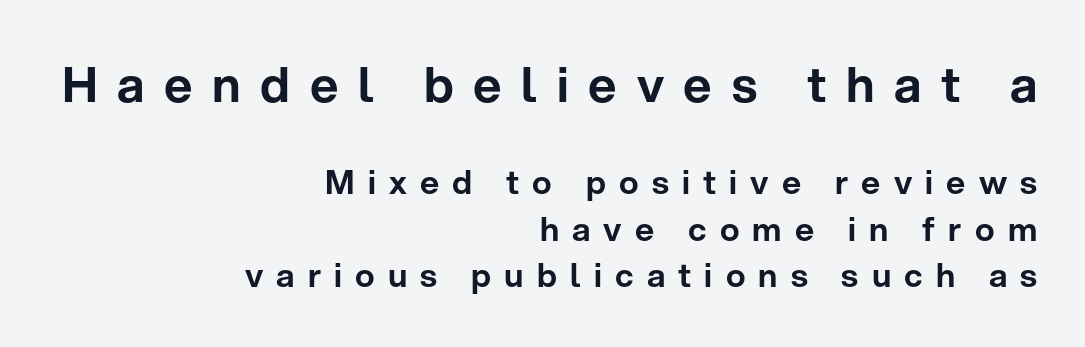
{"serif": "no", "italic": "no", "width": "normal", "stroke_contrast": "low", "x_height": "medium", "monospaced": "no", "underline": "no", "align": "right", "line_spacing": "normal", "line_spacing_ratio": 1.42, "letter_spacing": "wide", "letter_spacing_em": 0.4, "larger_block": "first", "size_ratio": 1.48, "glyph_px": 49}
